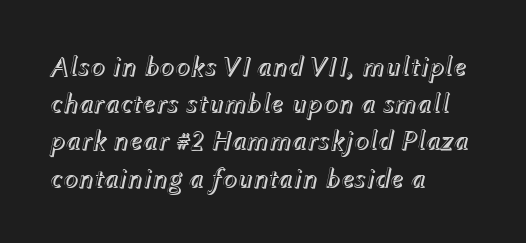
{"italic": "yes", "lean": "right", "slant_degrees": 12, "width": "normal", "x_height": "medium", "monospaced": "no", "underline": "no", "align": "left", "line_spacing": "normal", "line_spacing_ratio": 1.33, "letter_spacing": "normal", "letter_spacing_em": 0.0, "glyph_px": 28}
